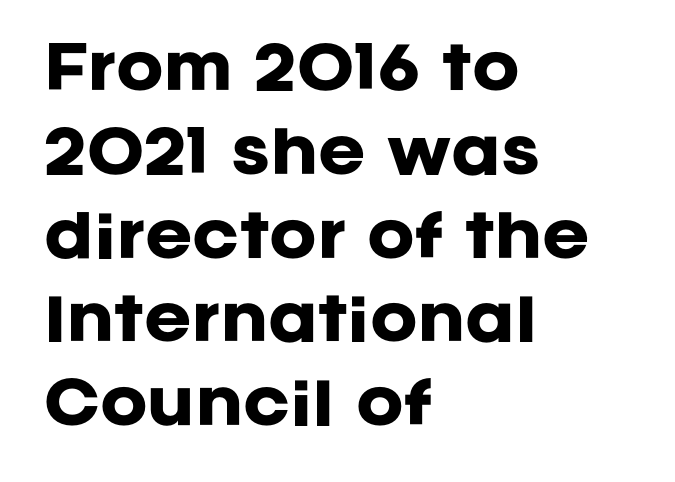
Q: Is the text bold? A: Yes.
Q: Is the text italic (slanted)? A: No, it is upright.
Q: Is the typeface a serif or a sans-serif typeface? A: Sans-serif.
Q: Is the text underlined? A: No.
Q: How is the paragraph aligned? A: Left-aligned.
Q: Is the spacing between letters normal or unusually wide? A: Normal.
Q: Is the spacing between lines tight, normal or loose? A: Normal.
Q: Width (condensed, normal, or wide)? A: Normal.
Q: Stroke contrast? A: Low.
Q: x-height? A: Large.
Q: Monospaced? A: No.
